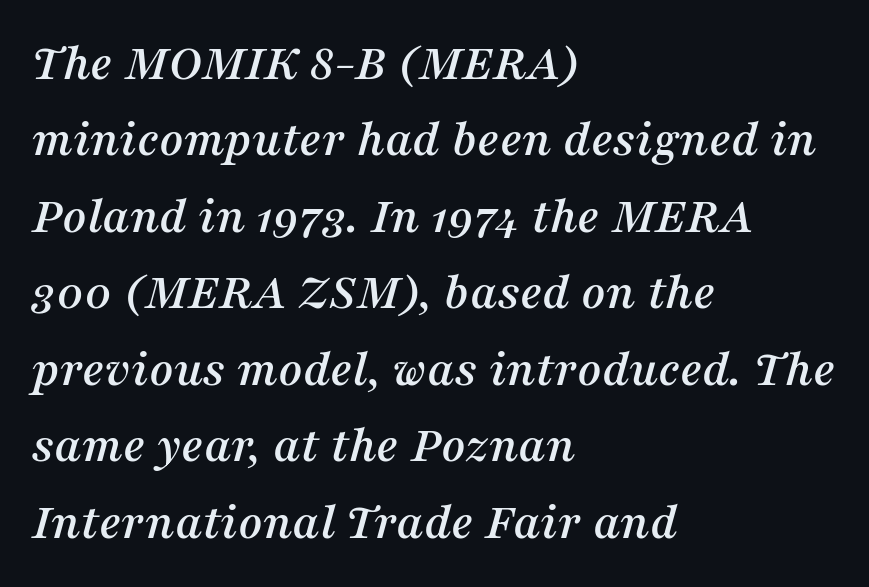
Q: Is the text italic (slanted)? A: Yes, it leans right by about 16 degrees.
Q: Is the typeface a serif or a sans-serif typeface? A: Serif.
Q: Is the text underlined? A: No.
Q: How is the paragraph aligned? A: Left-aligned.
Q: Is the spacing between letters normal or unusually wide? A: Normal.
Q: Is the spacing between lines tight, normal or loose? A: Normal.
Q: Width (condensed, normal, or wide)? A: Normal.
Q: Stroke contrast? A: Medium.
Q: x-height? A: Medium.
Q: Monospaced? A: No.
